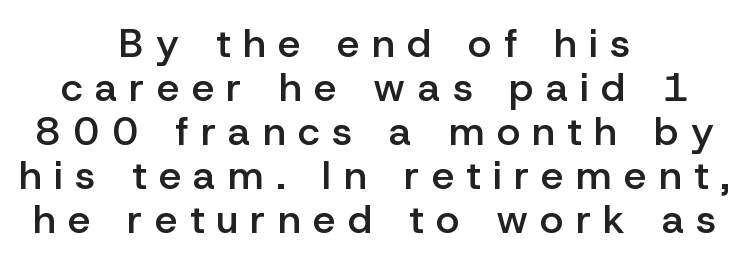
The image shows 40 px semibold sans-serif type, upright; set centered, tight line spacing (1.1x), unusually wide letter spacing (+0.31 em), not underlined; low stroke contrast and a medium x-height.
